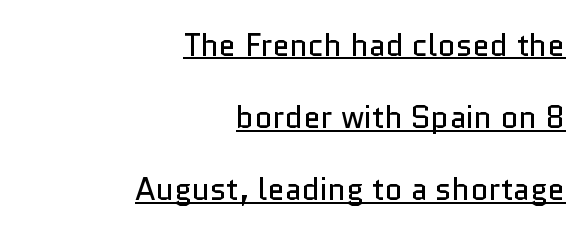
{"serif": "no", "italic": "no", "bold": "no", "weight": "regular", "width": "normal", "stroke_contrast": "low", "x_height": "medium", "monospaced": "no", "underline": "yes", "align": "right", "line_spacing": "loose", "line_spacing_ratio": 2.33, "letter_spacing": "normal", "letter_spacing_em": 0.0, "glyph_px": 31}
